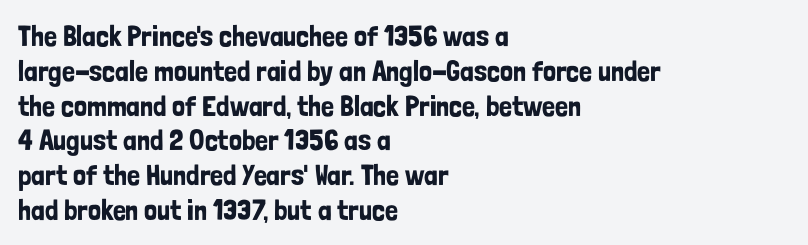
Q: Is the text italic (slanted)? A: No, it is upright.
Q: Is the typeface a serif or a sans-serif typeface? A: Sans-serif.
Q: Is the text underlined? A: No.
Q: How is the paragraph aligned? A: Left-aligned.
Q: Is the spacing between letters normal or unusually wide? A: Normal.
Q: Width (condensed, normal, or wide)? A: Condensed.
Q: Stroke contrast? A: Low.
Q: x-height? A: Medium.
Q: Monospaced? A: No.
